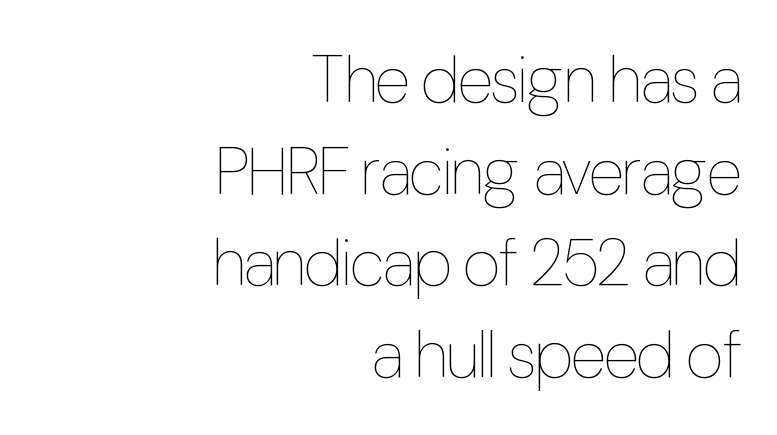
Q: Is the text bold? A: No.
Q: Is the text italic (slanted)? A: No, it is upright.
Q: Is the text underlined? A: No.
Q: How is the paragraph aligned? A: Right-aligned.
Q: Is the spacing between letters normal or unusually wide? A: Normal.
Q: Is the spacing between lines tight, normal or loose? A: Normal.
Q: Width (condensed, normal, or wide)? A: Condensed.
Q: Stroke contrast? A: Low.
Q: x-height? A: Medium.
Q: Monospaced? A: No.
